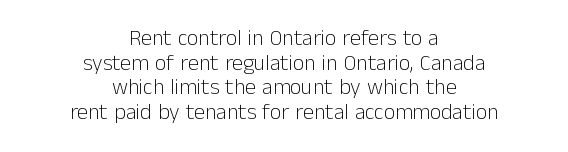
{"italic": "no", "bold": "no", "underline": "no", "align": "center", "line_spacing": "tight", "line_spacing_ratio": 1.12, "letter_spacing": "normal", "letter_spacing_em": 0.0, "glyph_px": 22}
